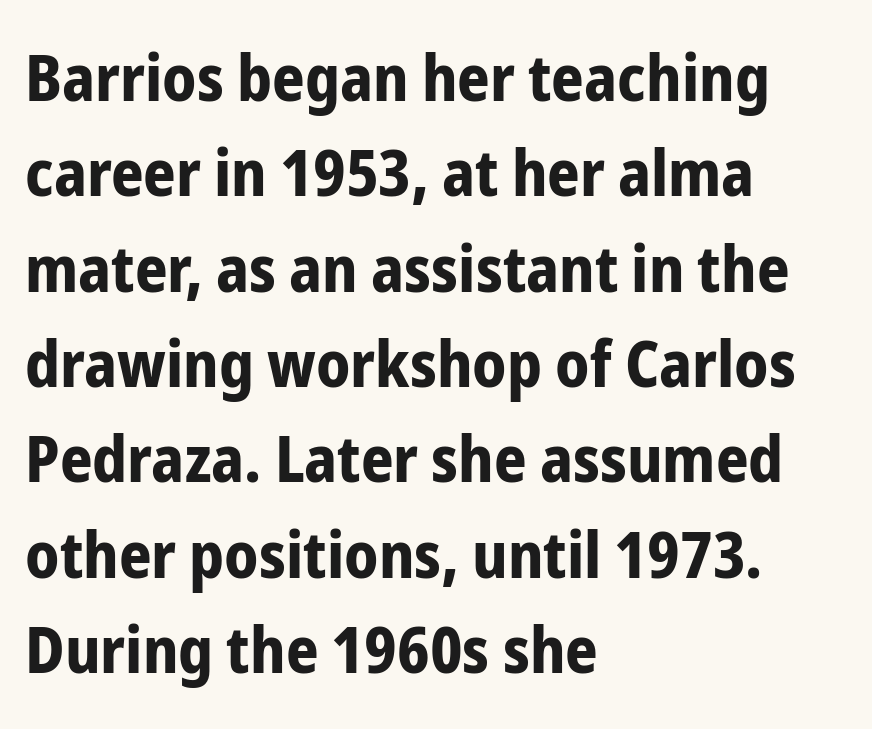
The image shows 64 px bold, condensed sans-serif type, upright; set left-aligned, normal line spacing (1.49x), normal letter spacing, not underlined; low stroke contrast and a medium x-height.
